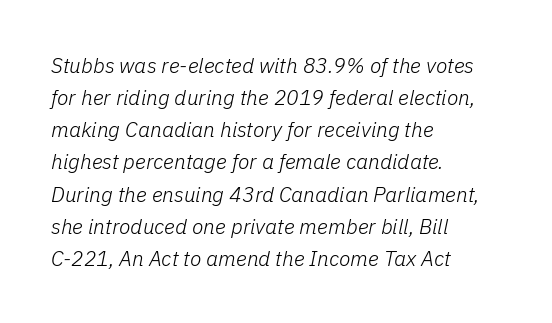
{"italic": "yes", "lean": "right", "slant_degrees": 11, "bold": "no", "underline": "no", "align": "left", "line_spacing": "normal", "line_spacing_ratio": 1.53, "letter_spacing": "normal", "letter_spacing_em": 0.0, "glyph_px": 21}
